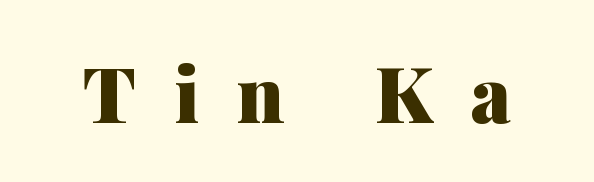
The image shows 77 px heavy serif type, upright; set unusually wide letter spacing (+0.48 em), not underlined; medium stroke contrast and a medium x-height.
